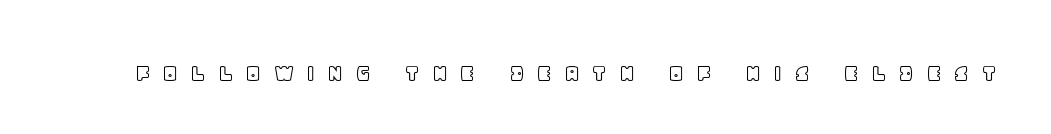
Q: Is the text italic (slanted)? A: No, it is upright.
Q: Is the text underlined? A: No.
Q: Is the spacing between letters normal or unusually wide? A: Unusually wide.
